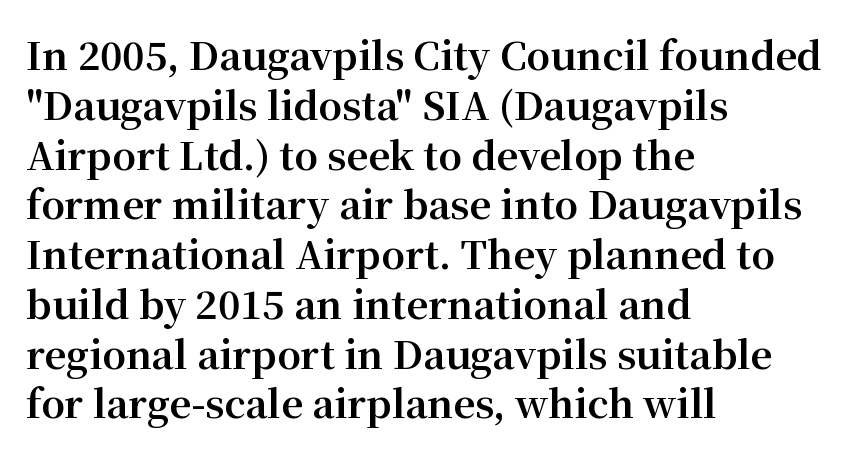
A typesetter would label this face a serif. If you drew a ruler down the left edge, every line would touch it. The space between consecutive lines is moderate. The axis of the letterforms is exactly vertical. Plain, unruled lines of type.
